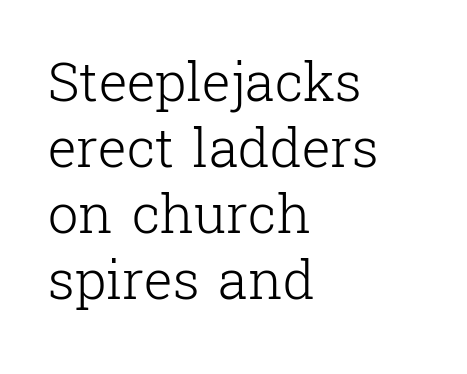
Q: Is the text bold? A: No.
Q: Is the text italic (slanted)? A: No, it is upright.
Q: Is the typeface a serif or a sans-serif typeface? A: Serif.
Q: Is the text underlined? A: No.
Q: How is the paragraph aligned? A: Left-aligned.
Q: Is the spacing between letters normal or unusually wide? A: Normal.
Q: Width (condensed, normal, or wide)? A: Normal.
Q: Stroke contrast? A: Low.
Q: x-height? A: Medium.
Q: Monospaced? A: No.
